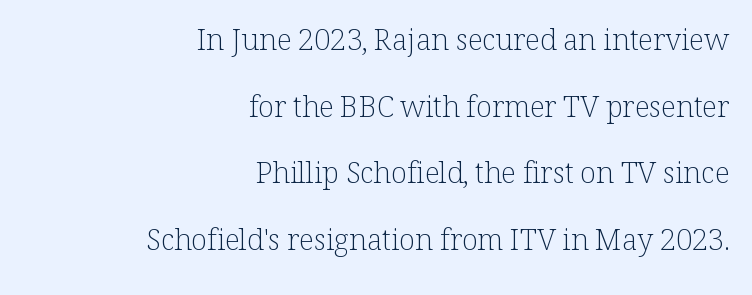
The image shows 29 px light serif type, upright; set right-aligned, loose line spacing (2.3x), normal letter spacing, not underlined; low stroke contrast and a medium x-height.
